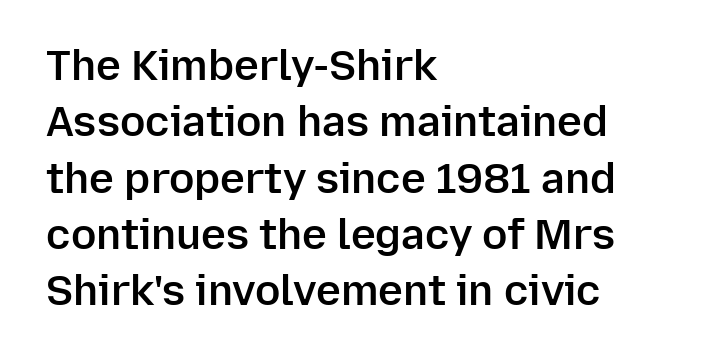
The image shows 42 px semibold sans-serif type, upright; set left-aligned, normal line spacing (1.34x), normal letter spacing, not underlined; low stroke contrast and a medium x-height.
